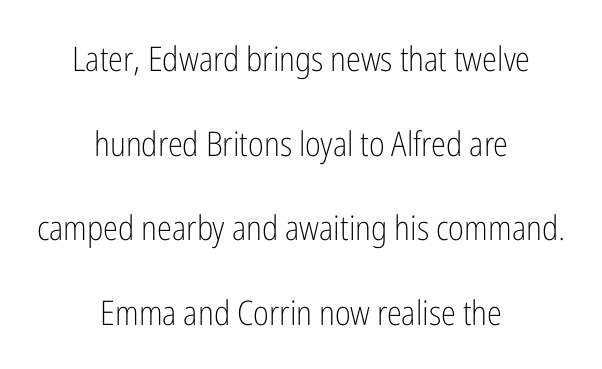
The image shows 34 px light, condensed sans-serif type, upright; set centered, loose line spacing (2.49x), normal letter spacing, not underlined; low stroke contrast and a medium x-height.
